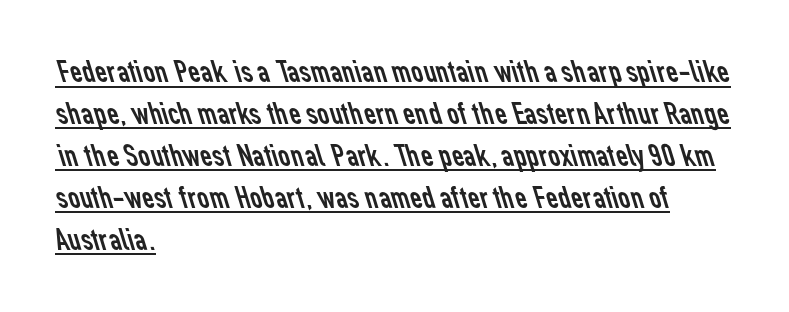
Q: Is the text bold? A: No.
Q: Is the typeface a serif or a sans-serif typeface? A: Sans-serif.
Q: Is the text underlined? A: Yes.
Q: How is the paragraph aligned? A: Left-aligned.
Q: Is the spacing between letters normal or unusually wide? A: Normal.
Q: Is the spacing between lines tight, normal or loose? A: Normal.
Q: Width (condensed, normal, or wide)? A: Normal.
Q: Stroke contrast? A: Low.
Q: x-height? A: Medium.
Q: Monospaced? A: No.
